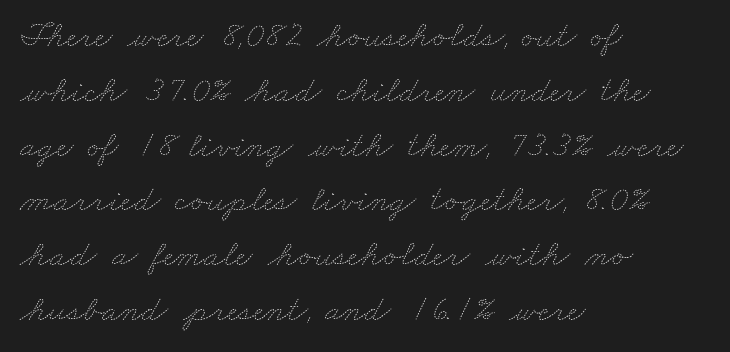
{"bold": "no", "weight": "thin", "width": "wide", "stroke_contrast": "medium", "x_height": "small", "monospaced": "no", "underline": "no", "align": "left", "line_spacing": "normal", "line_spacing_ratio": 1.48, "letter_spacing": "normal", "letter_spacing_em": 0.0, "glyph_px": 37}
